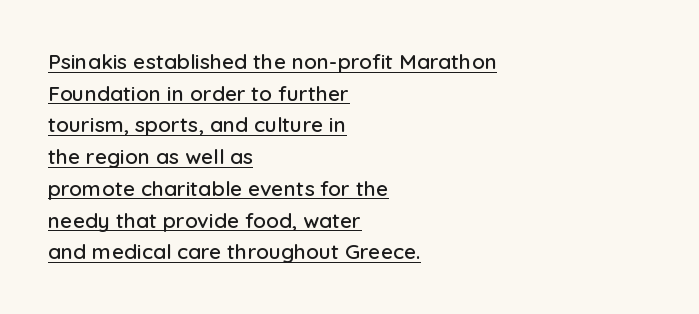
Interline gaps are of average width in this sample. Here the glyphs are tracked normally, forming tight word shapes. Caption: multi-line text, flush left, ragged right. A typographer would call this underscored text. In terms of posture, this sample is upright.
